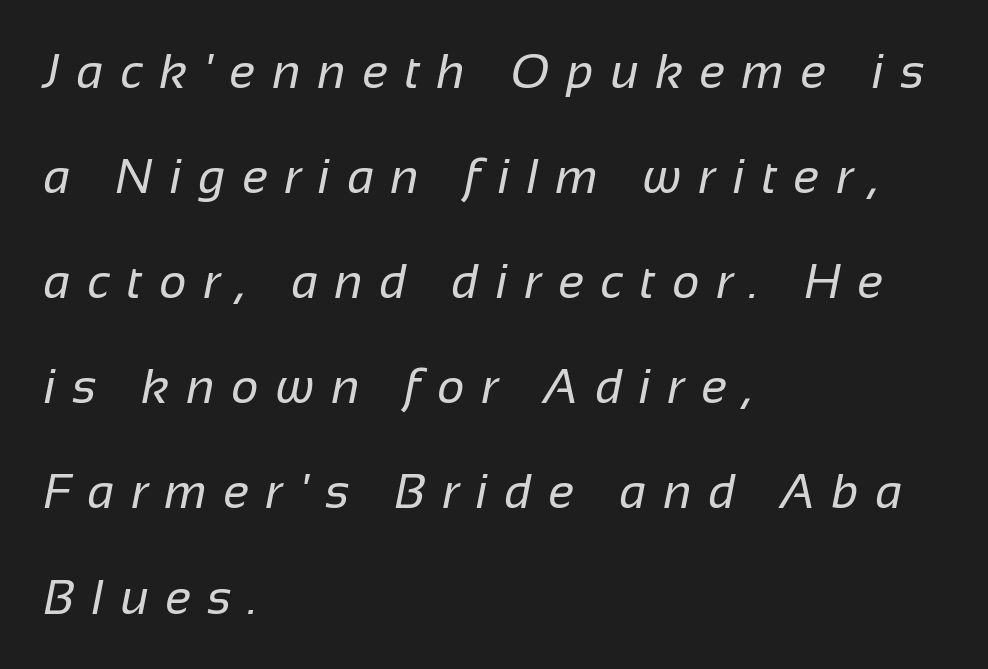
Q: Is the text bold? A: No.
Q: Is the typeface a serif or a sans-serif typeface? A: Sans-serif.
Q: Is the text underlined? A: No.
Q: How is the paragraph aligned? A: Left-aligned.
Q: Is the spacing between letters normal or unusually wide? A: Unusually wide.
Q: Is the spacing between lines tight, normal or loose? A: Loose.
Q: Width (condensed, normal, or wide)? A: Normal.
Q: Stroke contrast? A: Low.
Q: x-height? A: Medium.
Q: Monospaced? A: No.
